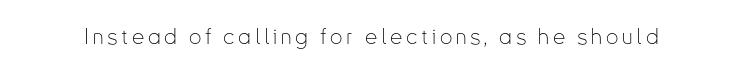
{"italic": "no", "bold": "no", "underline": "no", "glyph_px": 22}
